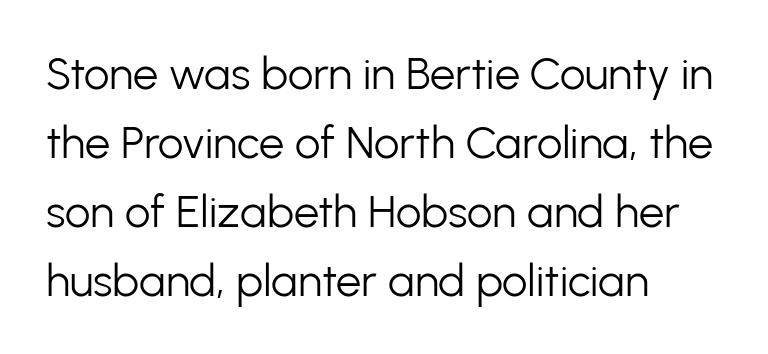
The image shows 45 px light sans-serif type, upright; set left-aligned, normal line spacing (1.53x), normal letter spacing, not underlined; low stroke contrast and a medium x-height.
